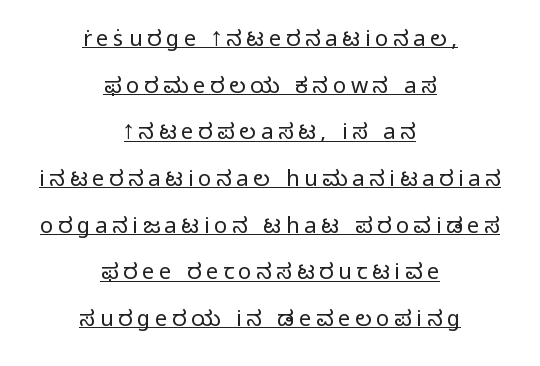
The image shows 22 px text type, upright; set centered, loose line spacing (2.12x), unusually wide letter spacing (+0.21 em), underlined.
